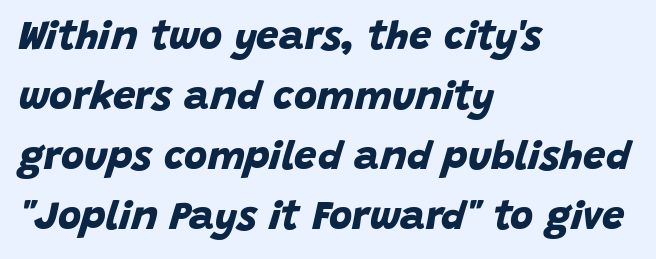
Q: Is the text bold? A: Yes.
Q: Is the typeface a serif or a sans-serif typeface? A: Sans-serif.
Q: Is the text underlined? A: No.
Q: How is the paragraph aligned? A: Left-aligned.
Q: Is the spacing between letters normal or unusually wide? A: Normal.
Q: Is the spacing between lines tight, normal or loose? A: Normal.
Q: Width (condensed, normal, or wide)? A: Normal.
Q: Stroke contrast? A: Low.
Q: x-height? A: Large.
Q: Monospaced? A: No.
